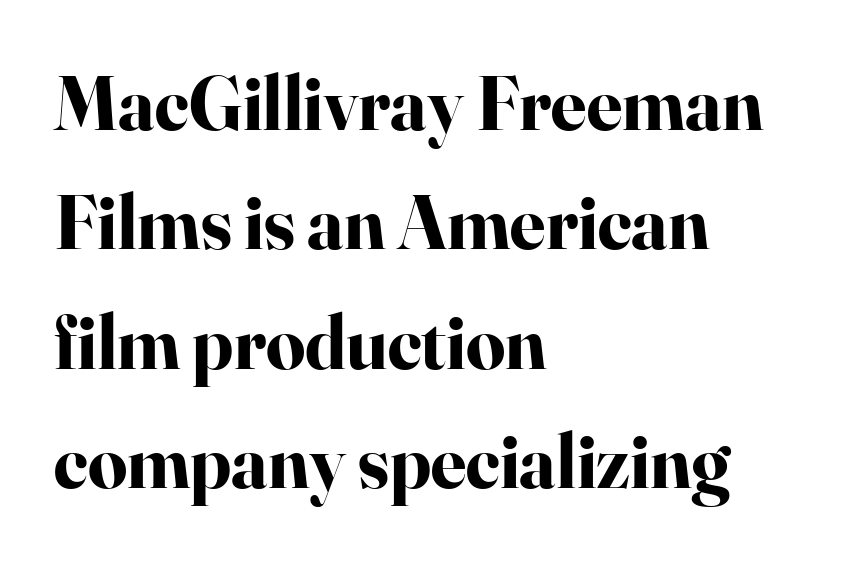
{"serif": "yes", "italic": "no", "bold": "yes", "weight": "bold", "width": "normal", "stroke_contrast": "high", "x_height": "small", "monospaced": "no", "underline": "no", "align": "left", "line_spacing": "normal", "line_spacing_ratio": 1.55, "letter_spacing": "normal", "letter_spacing_em": 0.0, "glyph_px": 77}
